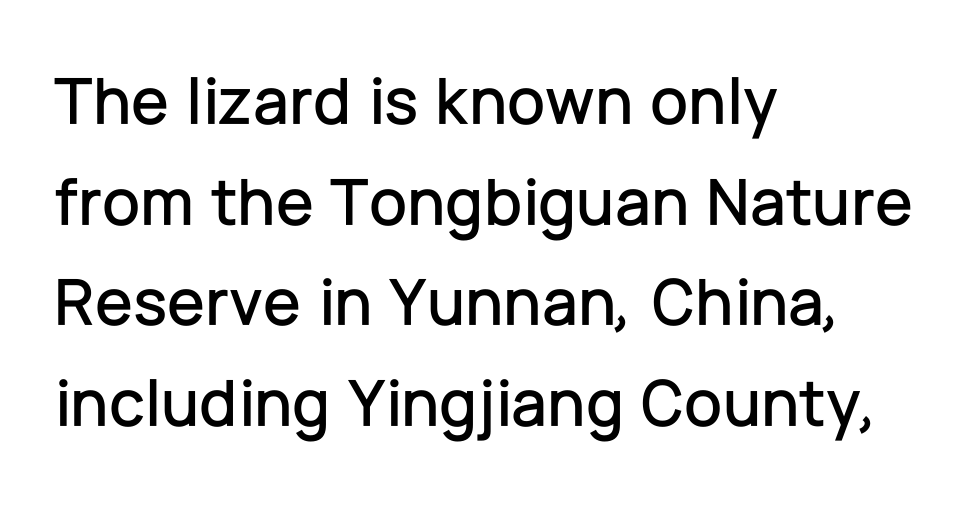
Q: Is the text italic (slanted)? A: No, it is upright.
Q: Is the typeface a serif or a sans-serif typeface? A: Sans-serif.
Q: Is the text underlined? A: No.
Q: How is the paragraph aligned? A: Left-aligned.
Q: Is the spacing between letters normal or unusually wide? A: Normal.
Q: Is the spacing between lines tight, normal or loose? A: Normal.
Q: Width (condensed, normal, or wide)? A: Normal.
Q: Stroke contrast? A: Low.
Q: x-height? A: Medium.
Q: Monospaced? A: No.
